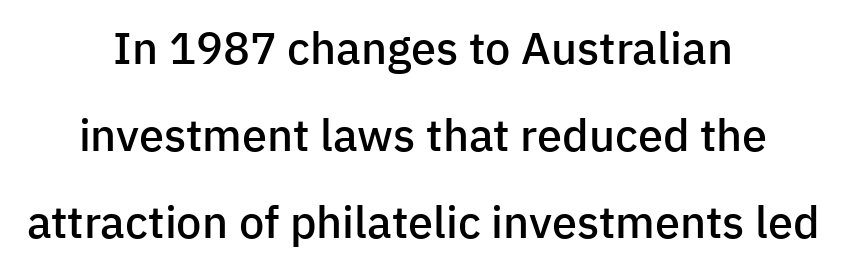
{"serif": "no", "italic": "no", "bold": "semi", "weight": "semibold", "width": "normal", "stroke_contrast": "low", "x_height": "medium", "monospaced": "no", "underline": "no", "align": "center", "line_spacing": "loose", "line_spacing_ratio": 1.93, "letter_spacing": "normal", "letter_spacing_em": 0.0, "glyph_px": 45}
